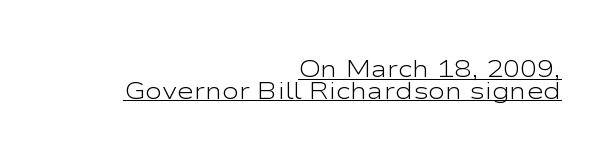
Is the block centered? No — it sits flush against the right margin. Beneath each row of characters lies a ruled line. A typesetter would call this zero additional tracking. How would I describe the line gaps? Narrow and economical. Vertical strokes here are truly vertical. The letterforms sit at book weight or below.
